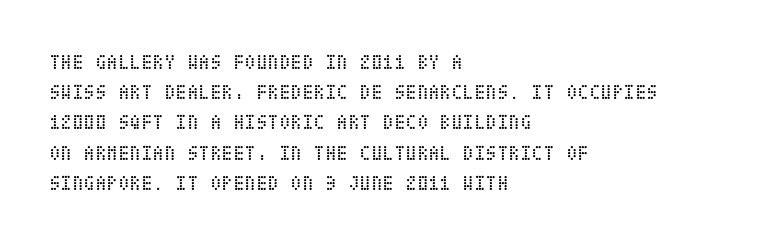
Regarding leading, the lines here are spaced in the standard way. Underline: absent. A classic flush-left, rag-right setting is used for this passage. Every character sits straight up, as roman type does.
